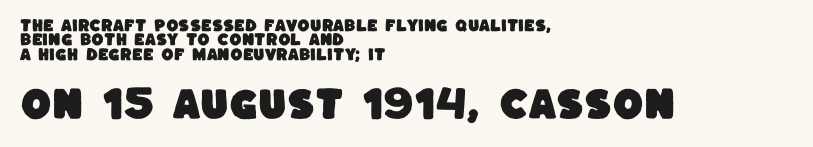
The image shows 35 px sans-serif type; set left-aligned, tight line spacing (1.03x), normal letter spacing, not underlined; the second (bottom) block is 2.5x larger; low stroke contrast and a large x-height.
